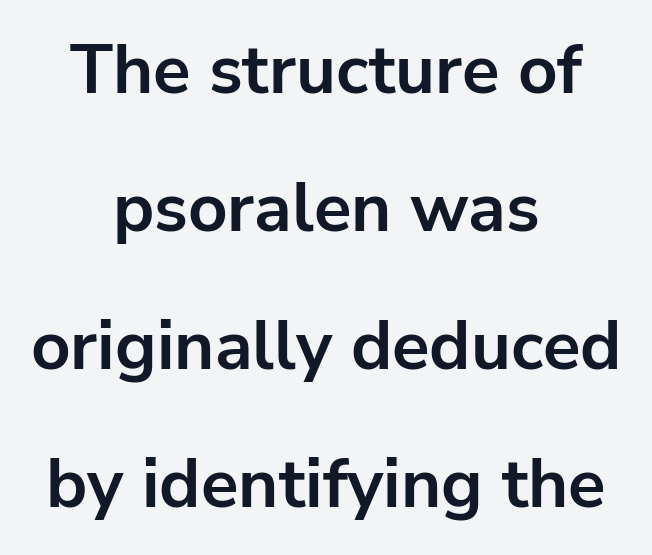
The letters sit at their default tracking, neither squeezed nor spread. Descenders hang freely into open space. Unlike a traditional serif, this face leaves its strokes unadorned. Pretty heavy lettering here — definitely bold.
